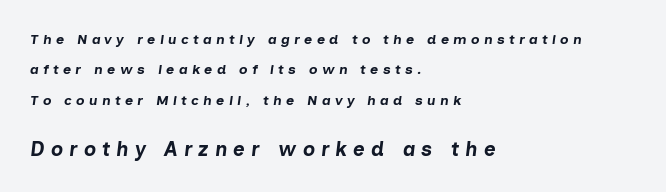
The image shows 20 px bold type, italic (leaning right); set left-aligned, loose line spacing (2.17x), unusually wide letter spacing (+0.31 em), not underlined; the second (bottom) block is 1.43x larger.
